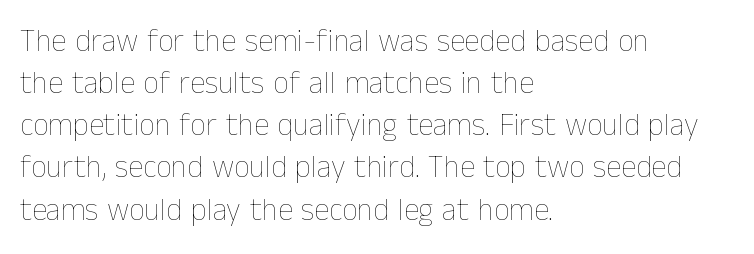
Looks like regular typesetting: each glyph gets only the width it needs. Leftover space on each line is placed entirely after the last word. This sample keeps an unexceptional amount of space between lines. Stem width sits at or under what a default text font uses. Nothing unusual about the tracking: characters are spaced as the font intends. The glyphs are unaccompanied by any horizontal stroke below them.
